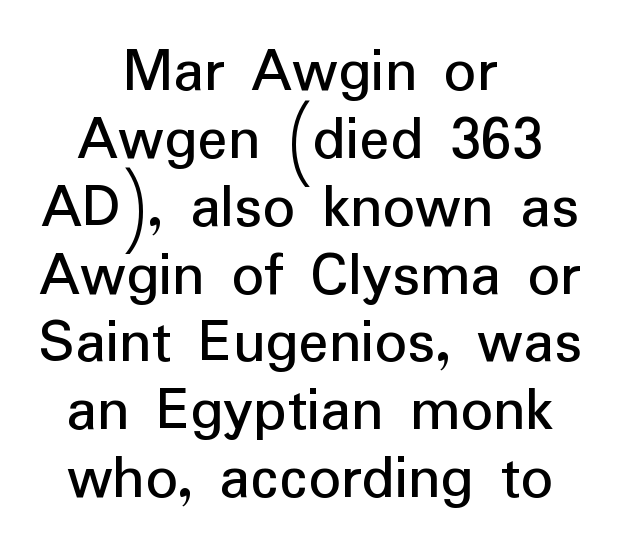
A roman cut, with each character standing at attention. The letters advance in unequal steps, a hallmark of proportional type. The gap between lines stays unmarked. The passage shown stacks its lines with hardly any gap. The tracking reads as untouched default to a designer's eye.
